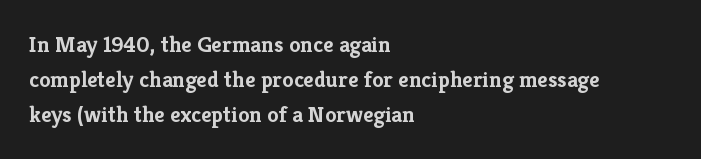
Each new line begins a customary step beneath the previous one. This rendering leaves character spacing at its baseline value. The lettering stays uniformly vertical, giving the passage a roman look. This rendering features lettering with no underline. A student would call this left alignment; a typographer would say flush left, rag right. Is the type bold? Yes — the strokes are clearly thick and heavy.
